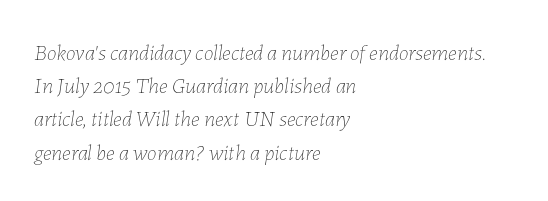
The image shows 22 px text type, italic (leaning right); set left-aligned, normal line spacing (1.51x), normal letter spacing, not underlined.
